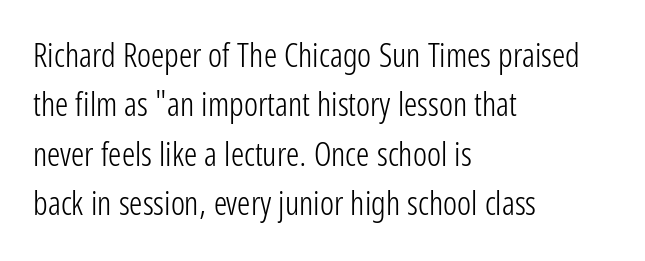
Q: Is the text bold? A: No.
Q: Is the text italic (slanted)? A: No, it is upright.
Q: Is the typeface a serif or a sans-serif typeface? A: Sans-serif.
Q: Is the text underlined? A: No.
Q: How is the paragraph aligned? A: Left-aligned.
Q: Is the spacing between letters normal or unusually wide? A: Normal.
Q: Is the spacing between lines tight, normal or loose? A: Normal.
Q: Width (condensed, normal, or wide)? A: Condensed.
Q: Stroke contrast? A: Low.
Q: x-height? A: Medium.
Q: Monospaced? A: No.
